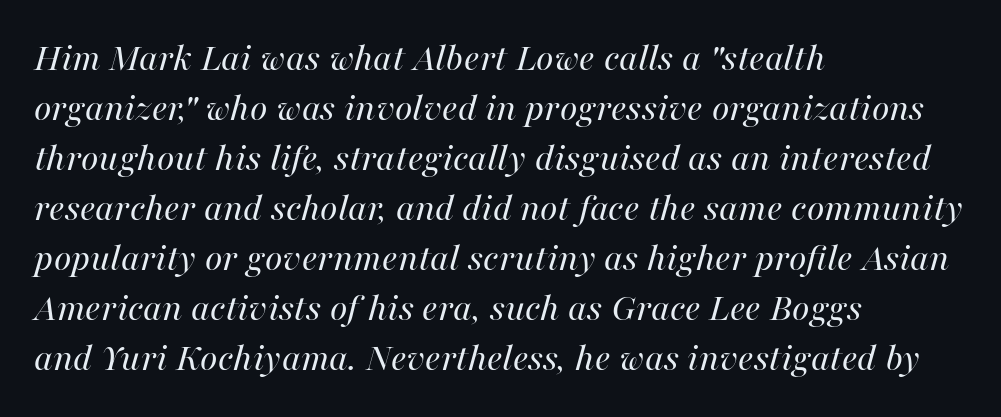
The letters are slanted; this is an italic face. These glyphs show unthickened strokes, regular width or finer. These lines are rendered in a variable-pitch font. The space between consecutive lines is moderate.
